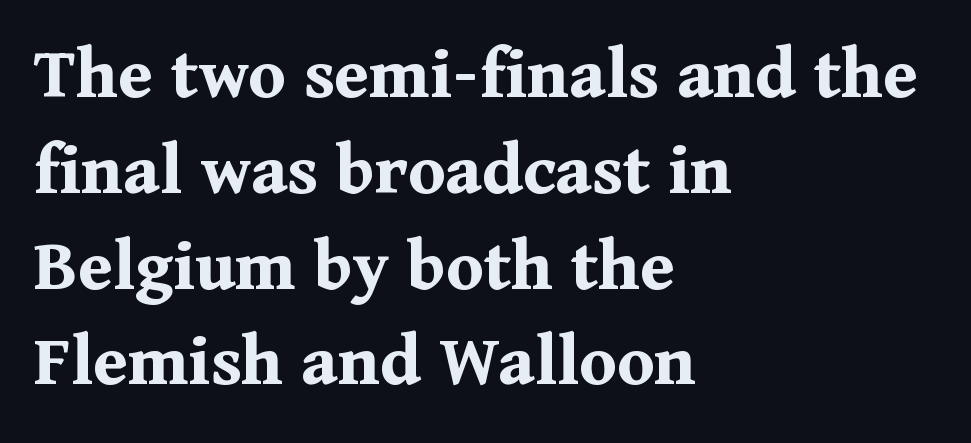
You can tell from the footed stems that serif type was used. Each line starts at the same left margin while the right side varies. These lines are rendered in a variable-pitch font. Nothing unusual about the tracking: characters are spaced as the font intends. A bare baseline throughout the passage. You'd pick this weight for a headline — it's a proper bold.
